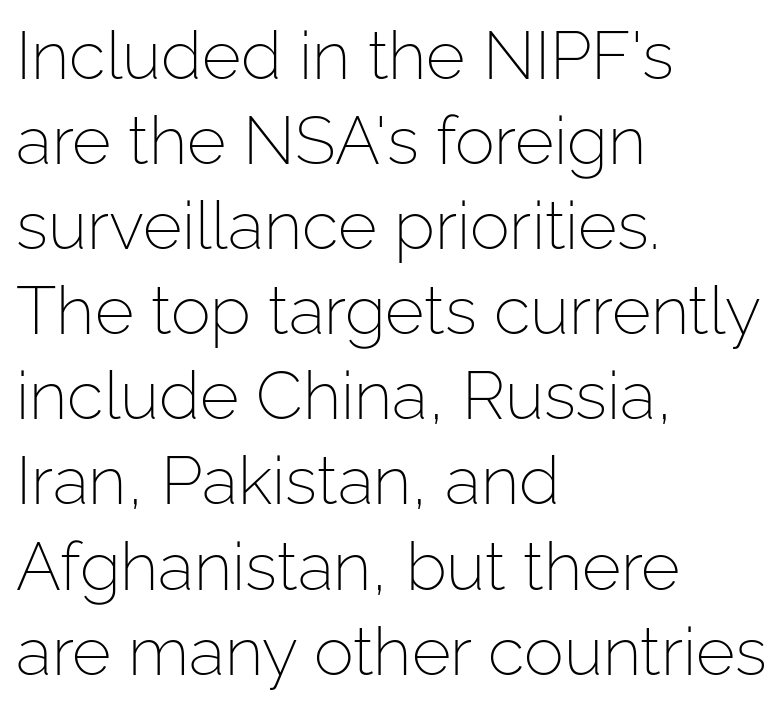
No extra tracking has been applied to these lines. Alignment: flush left. This is sans-serif lettering, the kind often seen on screens and signage. When letters stand straight like this, we call the style roman or upright. No extra ink here — the face is not bold.
